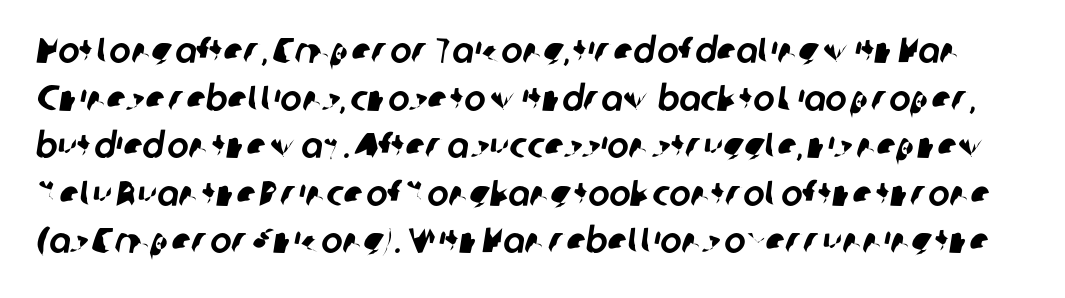
The image shows 36 px sans-serif type; set normal line spacing (1.32x), normal letter spacing, not underlined; low stroke contrast and a medium x-height.
